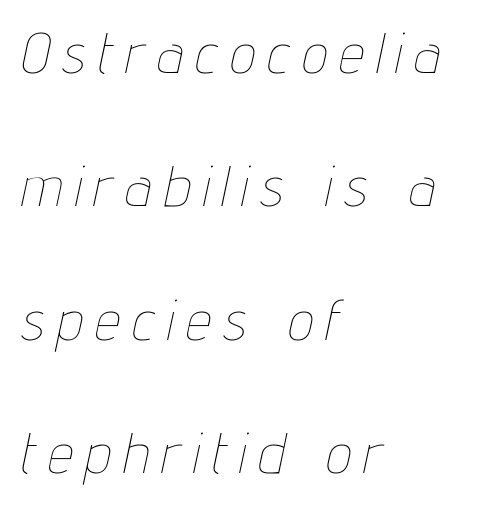
Underlining? Definitely not there. The passage shown is typed in a proportional face where columns would drift. The whole block is typeset with a tilt. The typesetter chose a ragged-right arrangement here. Reading down the column, the eye jumps a long way to each next line. Is the letter spacing exaggerated? Yes — the characters are pushed far apart.
